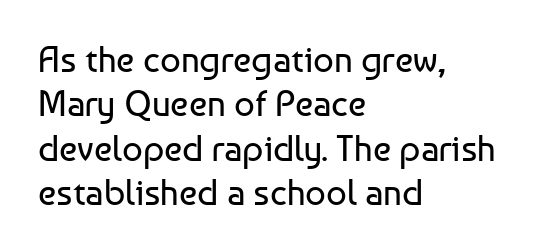
The image shows 36 px regular-weight sans-serif type, upright; set left-aligned, line spacing 1.23x, normal letter spacing, not underlined; low stroke contrast and a medium x-height.
